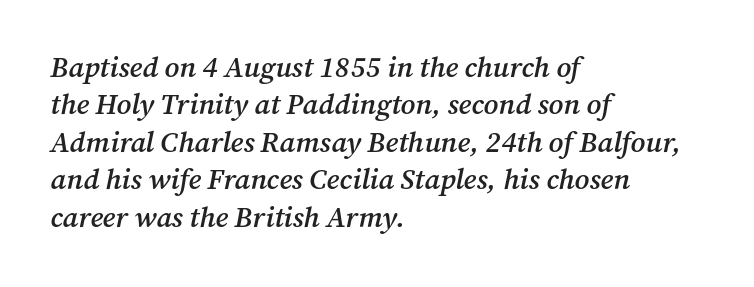
The image shows 29 px semibold serif type, italic (leaning right); set left-aligned, normal line spacing (1.29x), normal letter spacing, not underlined; medium stroke contrast and a medium x-height.
